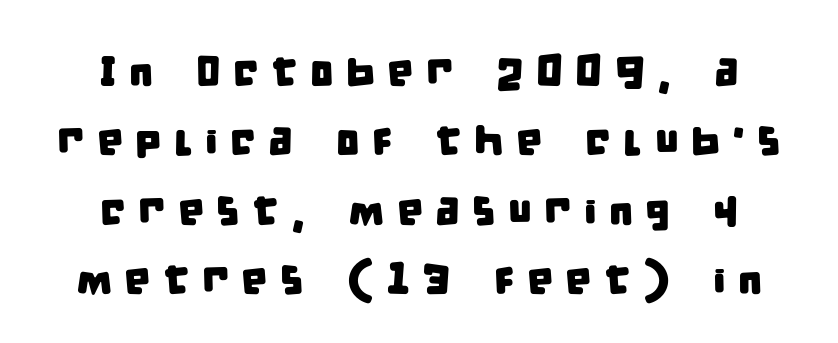
The image shows 42 px condensed sans-serif type; set centered, normal line spacing (1.65x), unusually wide letter spacing (+0.29 em), not underlined; low stroke contrast and a large x-height.
